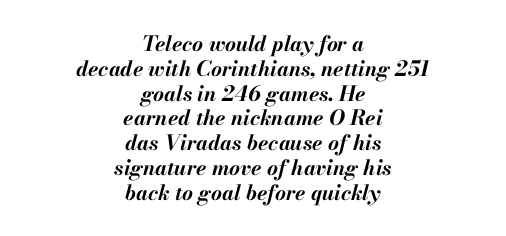
Q: Is the text bold? A: Yes.
Q: Is the text italic (slanted)? A: Yes, it leans right by about 13 degrees.
Q: Is the text underlined? A: No.
Q: How is the paragraph aligned? A: Centered.
Q: Is the spacing between letters normal or unusually wide? A: Normal.
